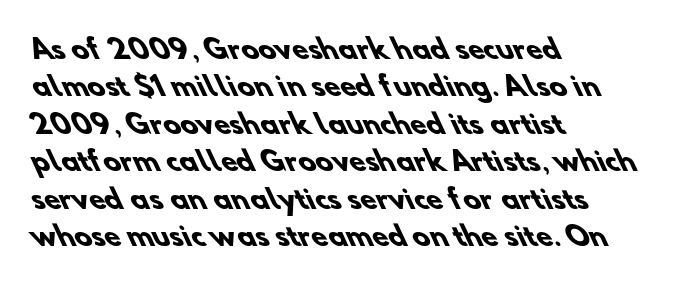
The image shows 26 px bold type; set left-aligned, normal line spacing (1.44x), normal letter spacing, not underlined.
